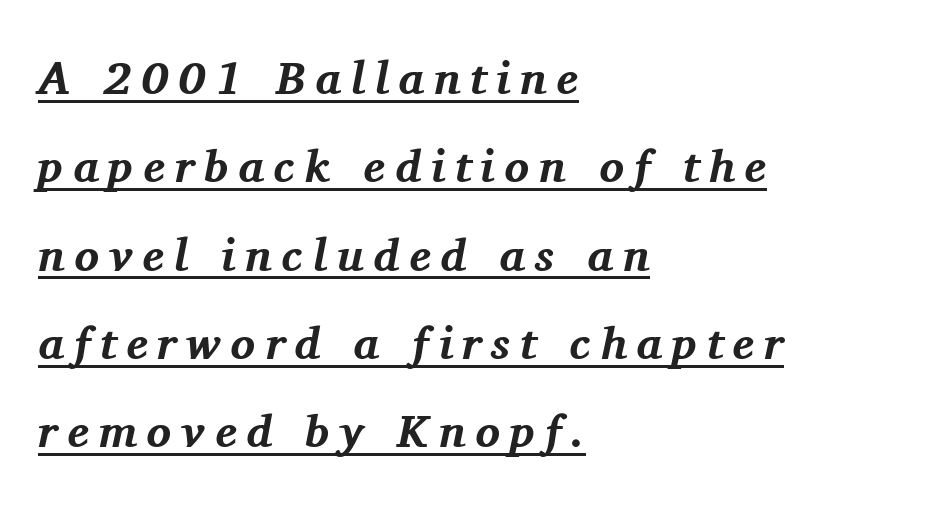
Q: Is the text bold? A: Yes.
Q: Is the text italic (slanted)? A: Yes, it leans right by about 11 degrees.
Q: Is the typeface a serif or a sans-serif typeface? A: Serif.
Q: Is the text underlined? A: Yes.
Q: How is the paragraph aligned? A: Left-aligned.
Q: Is the spacing between letters normal or unusually wide? A: Unusually wide.
Q: Is the spacing between lines tight, normal or loose? A: Loose.
Q: Width (condensed, normal, or wide)? A: Normal.
Q: Stroke contrast? A: Medium.
Q: x-height? A: Medium.
Q: Monospaced? A: No.
